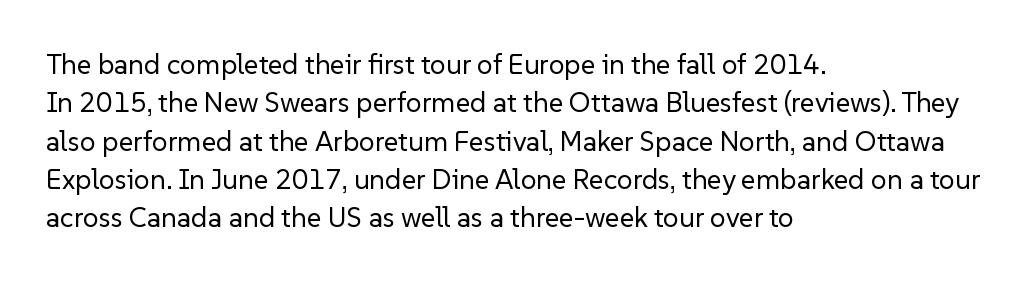
The image shows 28 px regular-weight sans-serif type, upright; set left-aligned, normal line spacing (1.37x), normal letter spacing, not underlined; low stroke contrast and a medium x-height.
